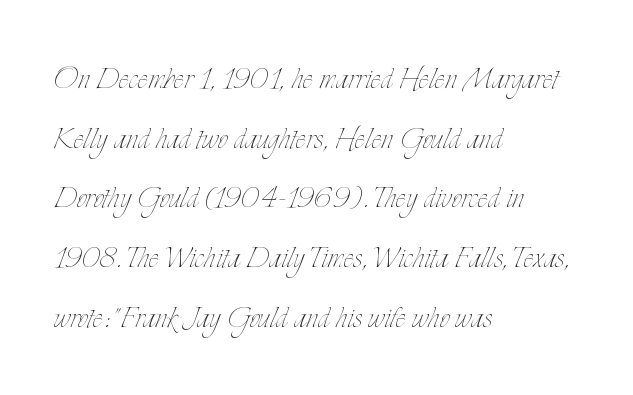
Q: Is the text bold? A: No.
Q: Is the text italic (slanted)? A: Yes.
Q: Is the text underlined? A: No.
Q: How is the paragraph aligned? A: Left-aligned.
Q: Is the spacing between letters normal or unusually wide? A: Normal.
Q: Is the spacing between lines tight, normal or loose? A: Normal.
Q: Width (condensed, normal, or wide)? A: Condensed.
Q: Stroke contrast? A: Low.
Q: x-height? A: Small.
Q: Monospaced? A: No.
